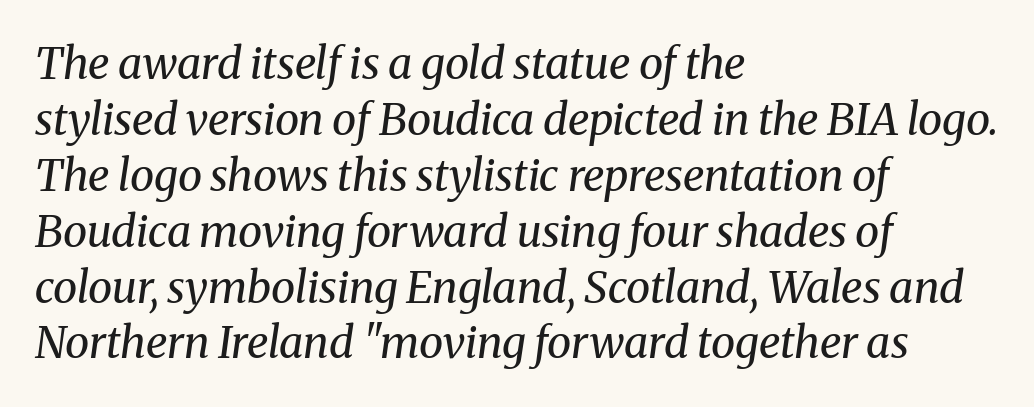
Q: Is the text bold? A: No.
Q: Is the text italic (slanted)? A: Yes, it leans right by about 8 degrees.
Q: Is the typeface a serif or a sans-serif typeface? A: Serif.
Q: Is the text underlined? A: No.
Q: How is the paragraph aligned? A: Left-aligned.
Q: Is the spacing between letters normal or unusually wide? A: Normal.
Q: Is the spacing between lines tight, normal or loose? A: Normal.
Q: Width (condensed, normal, or wide)? A: Normal.
Q: Stroke contrast? A: Medium.
Q: x-height? A: Medium.
Q: Monospaced? A: No.
